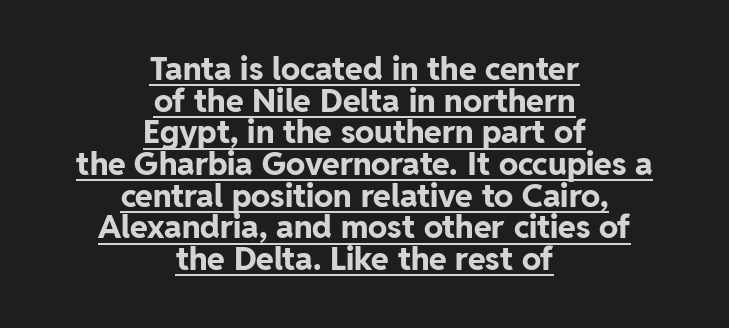
Underline: present. Nothing sits at the stroke ends, so this counts as sans-serif. Does the copy run flush right? No — it is centered line by line. The lettering stays uniformly vertical, giving the passage a roman look. A dark, heavy texture on the line: the type is bold.
